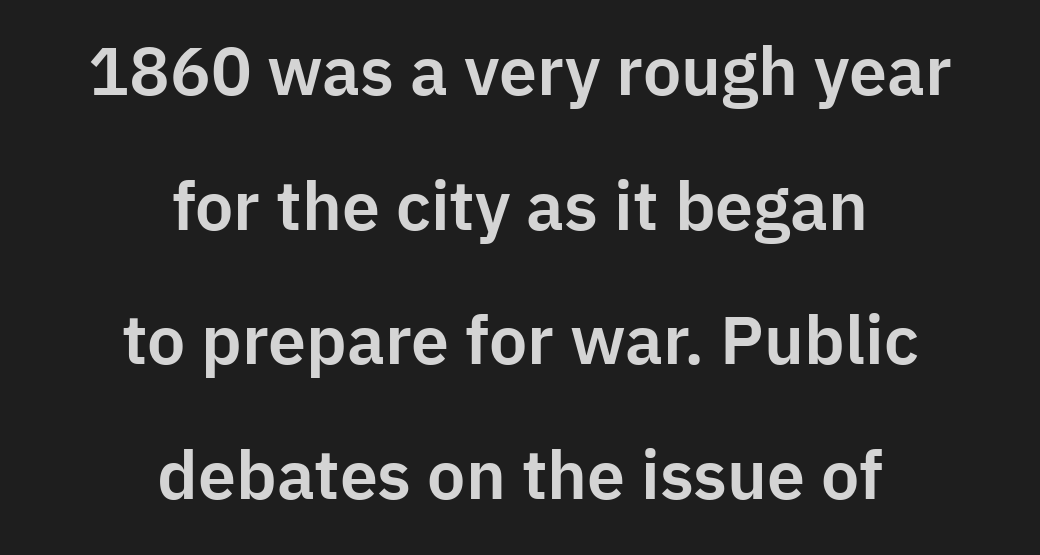
Inter-character spacing is left at the font's built-in metrics. This rendering uses center alignment, leaving both contours irregular but symmetric. When letters stand straight like this, we call the style roman or upright. Type without underlining. Students, observe: this is what heavily led, spacious text looks like. The passage shown is typed in a proportional face where columns would drift.
